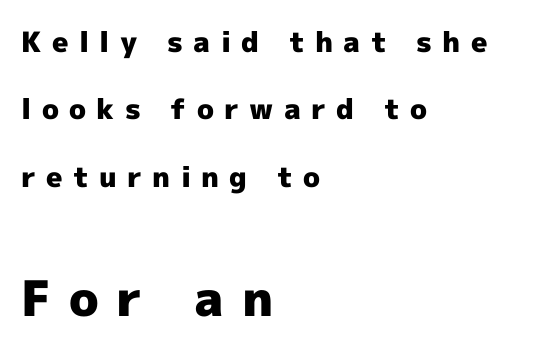
The image shows 49 px heavy sans-serif type, upright; set left-aligned, loose line spacing (2.41x), unusually wide letter spacing (+0.37 em), not underlined; the second (bottom) block is 1.75x larger; a medium x-height.
